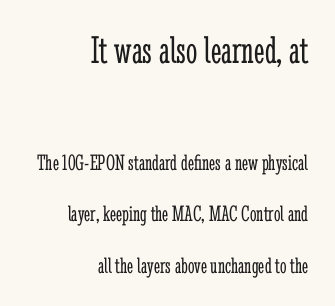
Here the first block reads like a headline and the second like body copy. The passage shown is not underscored anywhere. Unbolded letterforms with no extra heft. Leading is clearly above the norm, producing a sparse column.
